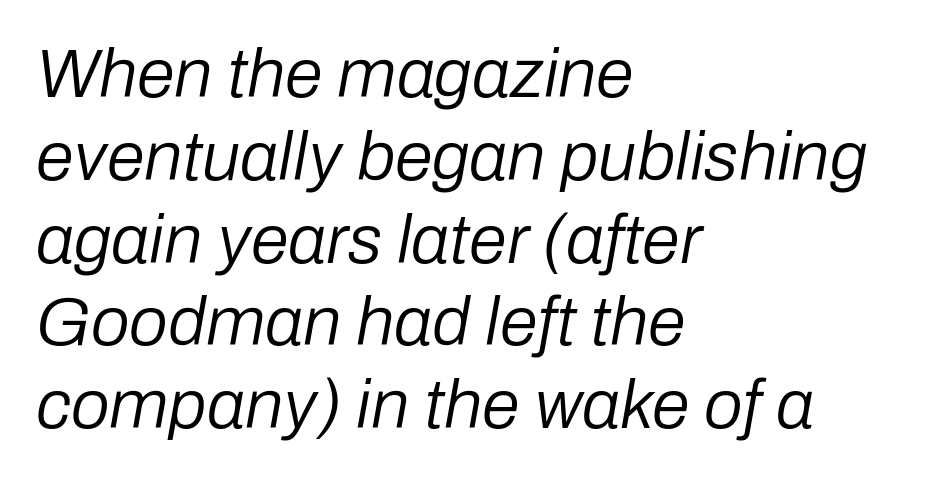
Q: Is the text bold? A: No.
Q: Is the text italic (slanted)? A: Yes, it leans right by about 10 degrees.
Q: Is the text underlined? A: No.
Q: How is the paragraph aligned? A: Left-aligned.
Q: Is the spacing between letters normal or unusually wide? A: Normal.
Q: Width (condensed, normal, or wide)? A: Normal.
Q: Stroke contrast? A: Low.
Q: x-height? A: Medium.
Q: Monospaced? A: No.
